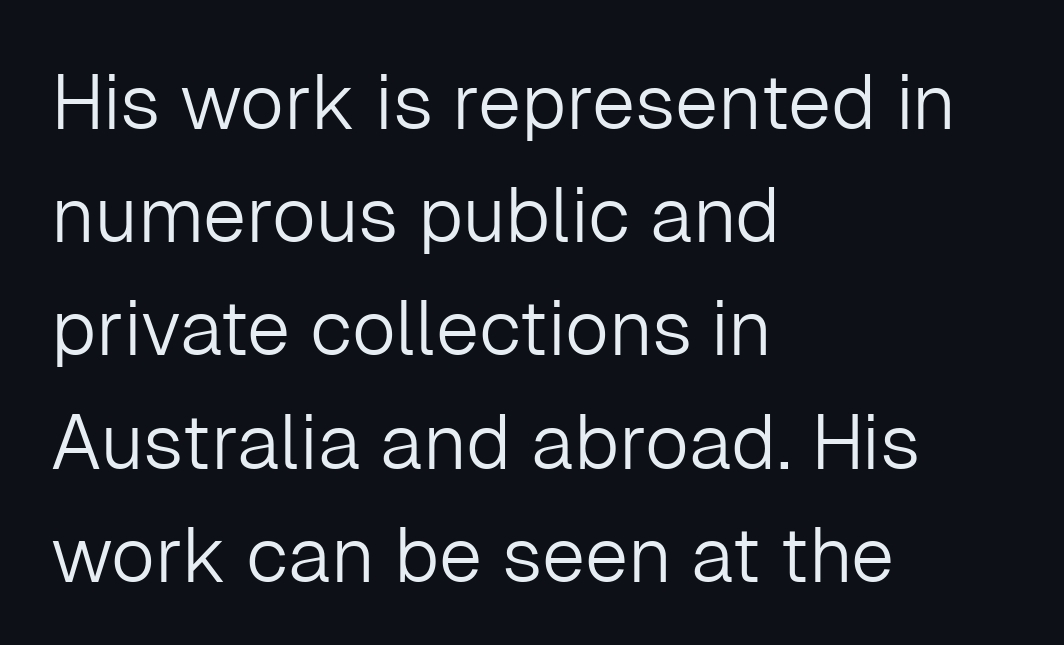
{"serif": "no", "italic": "no", "bold": "no", "weight": "light", "width": "normal", "stroke_contrast": "low", "x_height": "medium", "monospaced": "no", "underline": "no", "align": "left", "line_spacing": "normal", "line_spacing_ratio": 1.47, "letter_spacing": "normal", "letter_spacing_em": 0.0, "glyph_px": 77}
